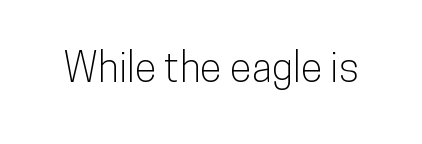
Q: Is the text italic (slanted)? A: No, it is upright.
Q: Is the typeface a serif or a sans-serif typeface? A: Sans-serif.
Q: Is the text underlined? A: No.
Q: Is the spacing between letters normal or unusually wide? A: Normal.
Q: Width (condensed, normal, or wide)? A: Condensed.
Q: Stroke contrast? A: Low.
Q: x-height? A: Medium.
Q: Monospaced? A: No.
